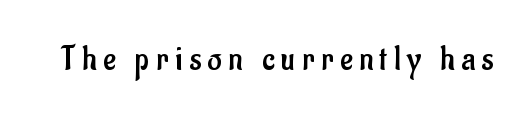
The image shows 34 px regular-weight, condensed sans-serif type, upright; set unusually wide letter spacing (+0.2 em), not underlined; low stroke contrast and a small x-height.
